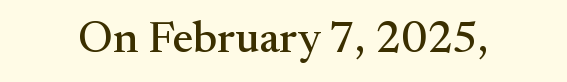
The image shows 45 px serif type, upright; set normal letter spacing, not underlined; medium stroke contrast and a small x-height.
